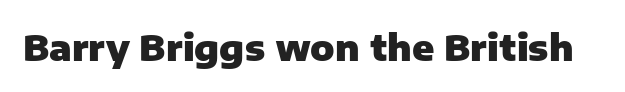
Q: Is the text bold? A: Yes.
Q: Is the text italic (slanted)? A: No, it is upright.
Q: Is the typeface a serif or a sans-serif typeface? A: Sans-serif.
Q: Is the text underlined? A: No.
Q: Is the spacing between letters normal or unusually wide? A: Normal.
Q: Width (condensed, normal, or wide)? A: Normal.
Q: Stroke contrast? A: Low.
Q: x-height? A: Medium.
Q: Monospaced? A: No.
